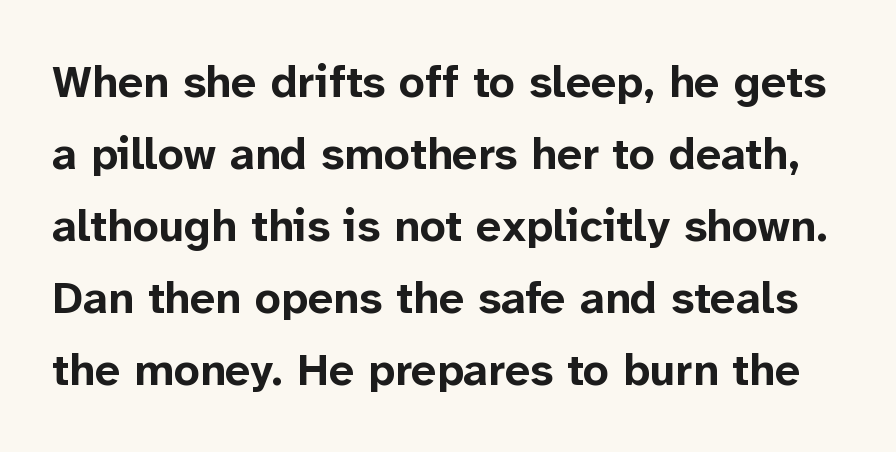
The rendering uses a moderate line-height, typical for paragraphs. You can tell from the bare stems that sans-serif type was used. The glyphs have the mass of a bold cut. Descender tails drop into unmarked territory.
